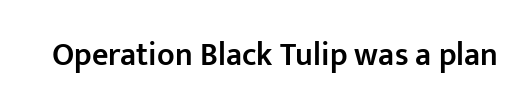
Ordinary non-slanted type is in use. You could not count columns in this text — the font is proportionally spaced. A sans-serif font was chosen for this passage. Stems and bowls a touch heavier than normal — semibold.
